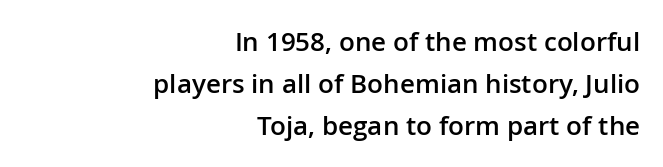
Q: Is the text bold? A: Semi-bold.
Q: Is the text italic (slanted)? A: No, it is upright.
Q: Is the text underlined? A: No.
Q: How is the paragraph aligned? A: Right-aligned.
Q: Is the spacing between letters normal or unusually wide? A: Normal.
Q: Is the spacing between lines tight, normal or loose? A: Normal.
